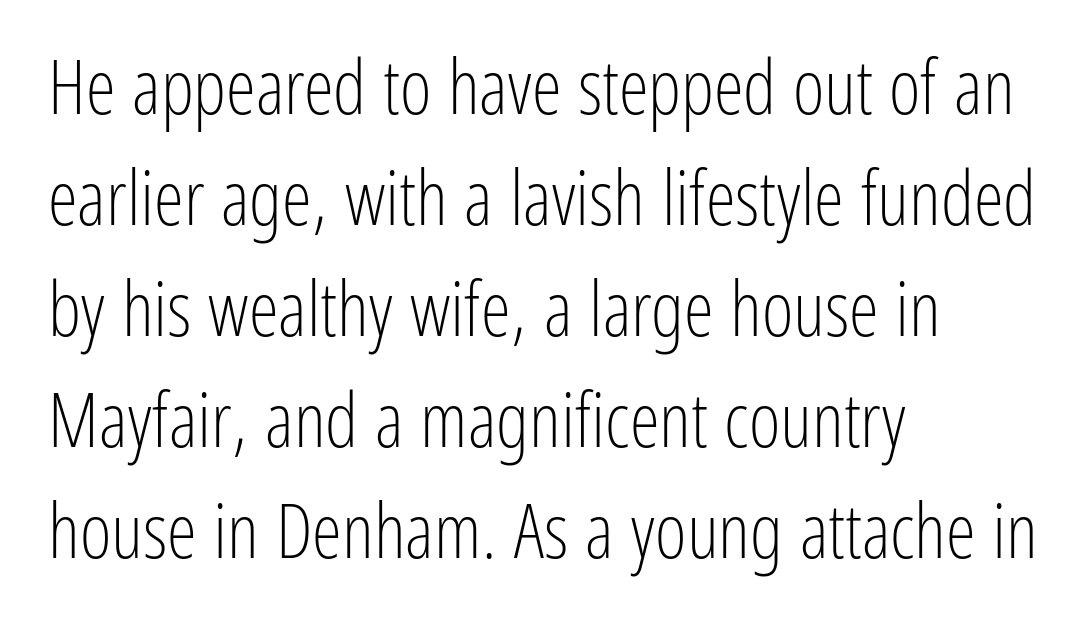
Typeset ragged right — the left edge is the straight one. On a weight scale, this lands at 450 or below. Line spacing here is normal. Nobody touched the tracking dial on this one. Font category for this specimen: sans-serif. Ascenders rise straight up at ninety degrees.
